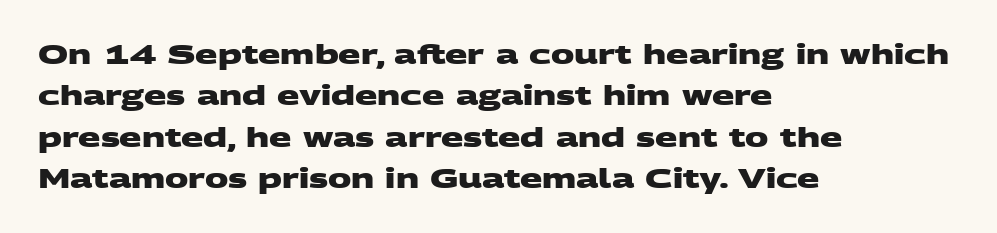
Check under the words: just untouched page. Which margin do the lines hug? The left one — the right edge is uneven. Is the type bold? Yes — the strokes are clearly thick and heavy. This sample keeps an unexceptional amount of space between lines. The line texture is even and compact thanks to regular tracking.
